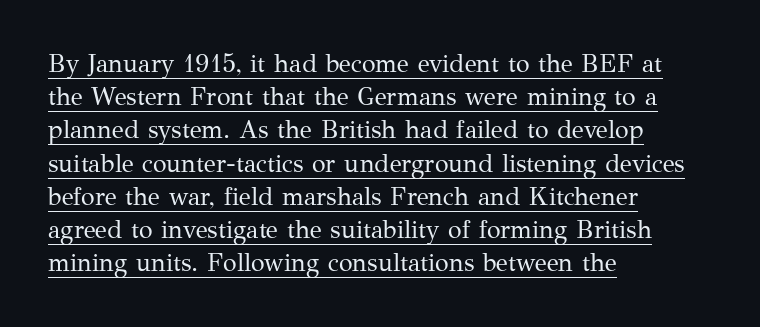
It's the straight-up-and-down kind of type. Between one letter and the next there's only the usual sliver of space. Notice how a bar underscores the lettering throughout. The passage shown stacks its lines at a standard gap. If you drew a ruler down the left edge, every line would touch it.
